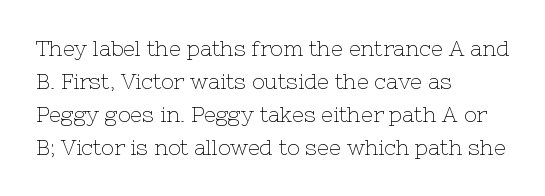
{"italic": "no", "bold": "no", "underline": "no", "align": "left", "line_spacing": "normal", "line_spacing_ratio": 1.57, "letter_spacing": "normal", "letter_spacing_em": 0.0, "glyph_px": 21}
